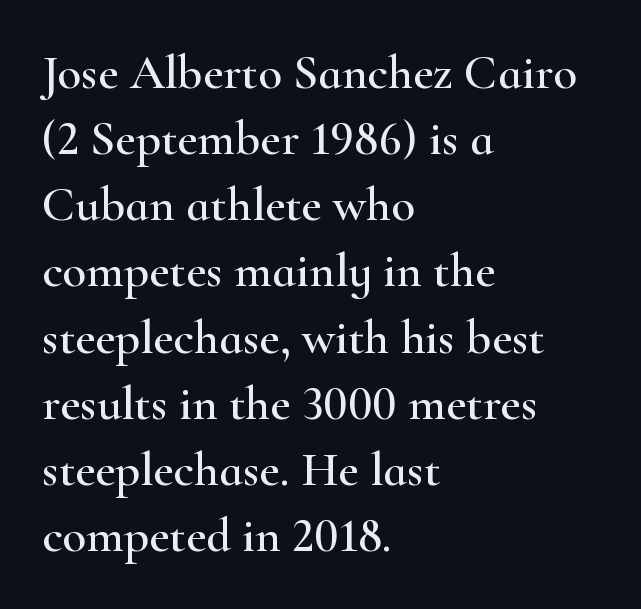
Q: Is the text italic (slanted)? A: No, it is upright.
Q: Is the typeface a serif or a sans-serif typeface? A: Serif.
Q: Is the text underlined? A: No.
Q: How is the paragraph aligned? A: Left-aligned.
Q: Is the spacing between letters normal or unusually wide? A: Normal.
Q: Is the spacing between lines tight, normal or loose? A: Normal.
Q: Width (condensed, normal, or wide)? A: Wide.
Q: Stroke contrast? A: High.
Q: x-height? A: Small.
Q: Monospaced? A: No.
